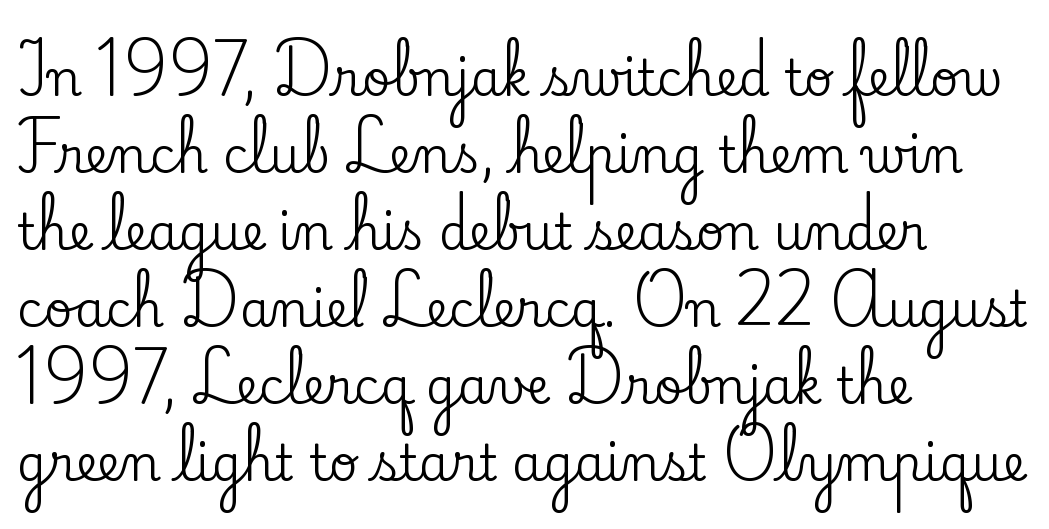
In terms of posture, this sample is upright. The rendering uses natural spacing where letterforms have individual widths. The space directly below the letters is spotless. Does the leading feel generous? No, just average.
